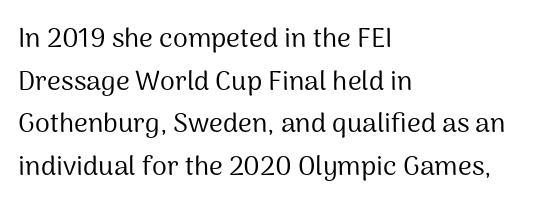
The image shows 27 px text type, upright; set left-aligned, normal line spacing (1.58x), normal letter spacing, not underlined.
